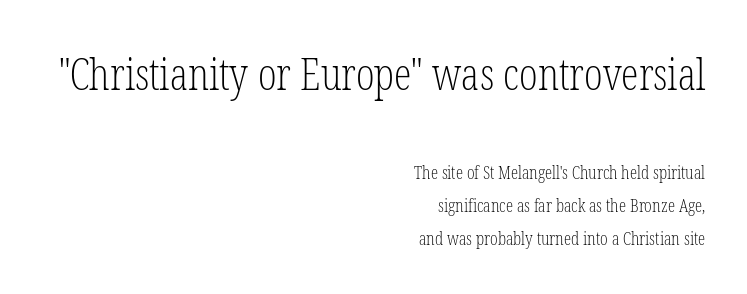
{"serif": "yes", "italic": "no", "bold": "no", "weight": "light", "width": "condensed", "stroke_contrast": "low", "x_height": "medium", "monospaced": "no", "underline": "no", "align": "right", "line_spacing_ratio": 1.85, "letter_spacing": "normal", "letter_spacing_em": 0.0, "larger_block": "first", "size_ratio": 2.44, "glyph_px": 44}
